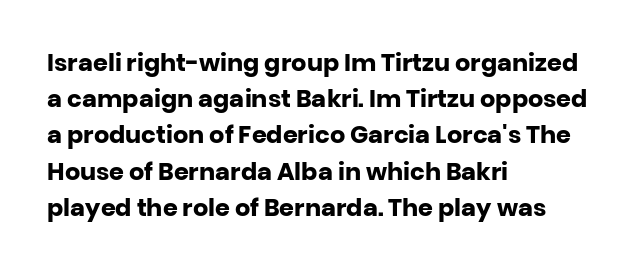
Q: Is the text bold? A: Yes.
Q: Is the text italic (slanted)? A: No, it is upright.
Q: Is the text underlined? A: No.
Q: How is the paragraph aligned? A: Left-aligned.
Q: Is the spacing between letters normal or unusually wide? A: Normal.
Q: Is the spacing between lines tight, normal or loose? A: Normal.
